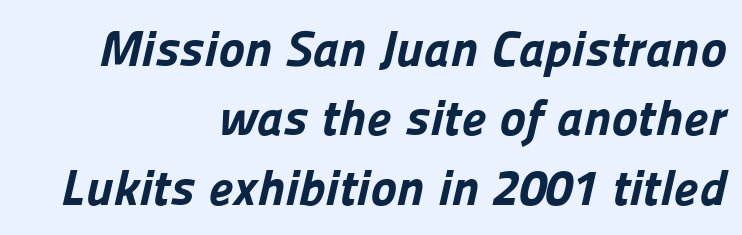
The image shows 50 px bold sans-serif type; set right-aligned, normal line spacing (1.39x), normal letter spacing, not underlined; low stroke contrast and a medium x-height.
